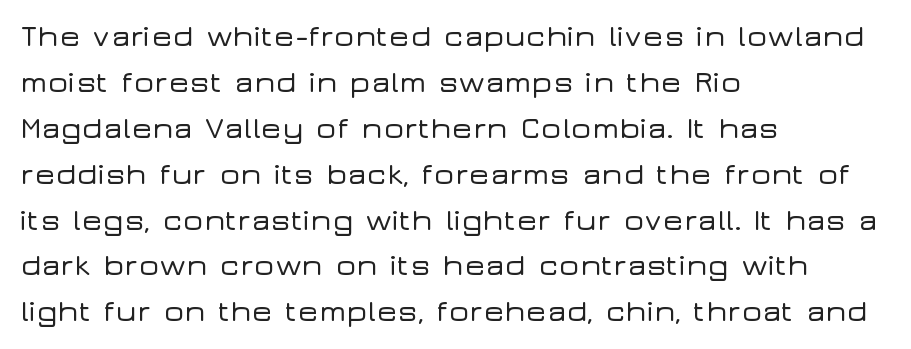
{"serif": "no", "italic": "no", "width": "wide", "stroke_contrast": "low", "x_height": "medium", "monospaced": "no", "underline": "no", "align": "left", "line_spacing": "normal", "line_spacing_ratio": 1.48, "letter_spacing": "normal", "letter_spacing_em": 0.0, "glyph_px": 31}
